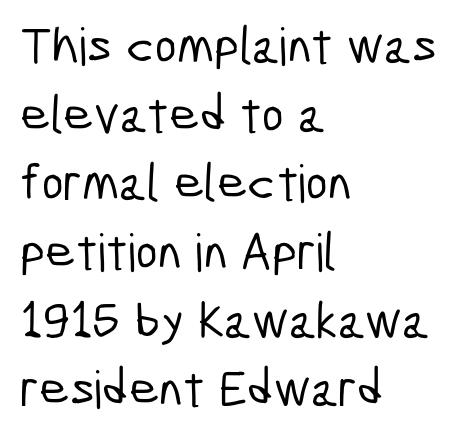
Q: Is the typeface a serif or a sans-serif typeface? A: Sans-serif.
Q: Is the text underlined? A: No.
Q: How is the paragraph aligned? A: Left-aligned.
Q: Is the spacing between letters normal or unusually wide? A: Normal.
Q: Is the spacing between lines tight, normal or loose? A: Normal.
Q: Width (condensed, normal, or wide)? A: Condensed.
Q: Stroke contrast? A: Low.
Q: x-height? A: Medium.
Q: Monospaced? A: No.
